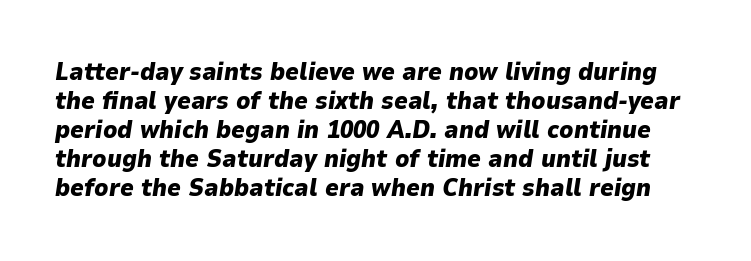
Q: Is the text bold? A: Yes.
Q: Is the text italic (slanted)? A: Yes, it leans right by about 9 degrees.
Q: Is the text underlined? A: No.
Q: Is the spacing between letters normal or unusually wide? A: Normal.
